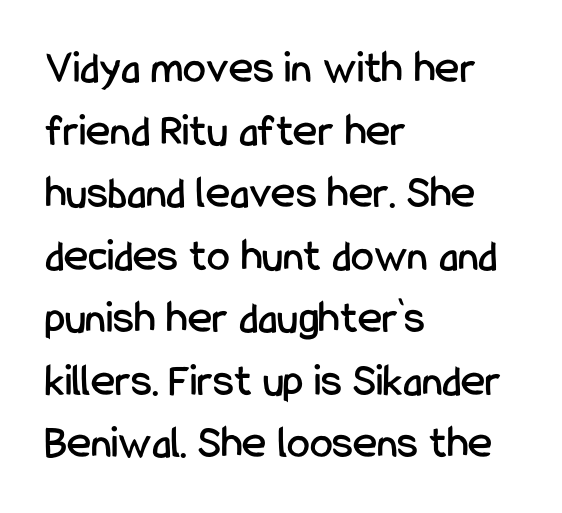
Q: Is the text italic (slanted)? A: No, it is upright.
Q: Is the typeface a serif or a sans-serif typeface? A: Sans-serif.
Q: Is the text underlined? A: No.
Q: How is the paragraph aligned? A: Left-aligned.
Q: Is the spacing between letters normal or unusually wide? A: Normal.
Q: Is the spacing between lines tight, normal or loose? A: Normal.
Q: Width (condensed, normal, or wide)? A: Condensed.
Q: Stroke contrast? A: Low.
Q: x-height? A: Medium.
Q: Monospaced? A: No.
